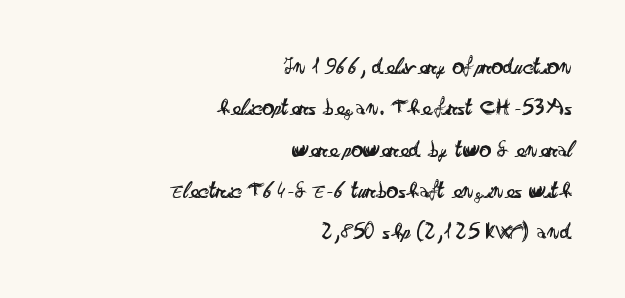
The image shows 24 px text type, upright; set right-aligned, line spacing 1.72x, normal letter spacing, not underlined.
